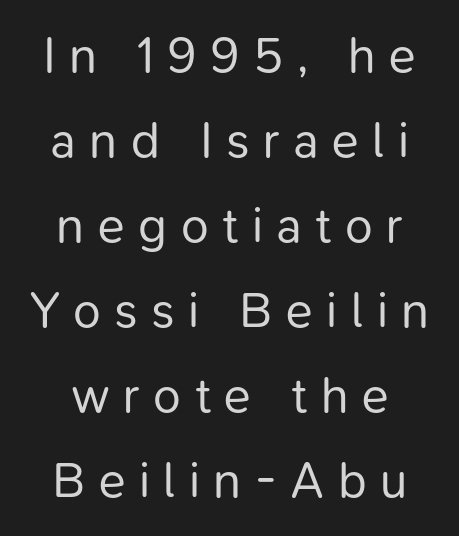
The image shows 50 px regular-weight sans-serif type, upright; set normal line spacing (1.7x), unusually wide letter spacing (+0.27 em), not underlined; low stroke contrast and a medium x-height.
